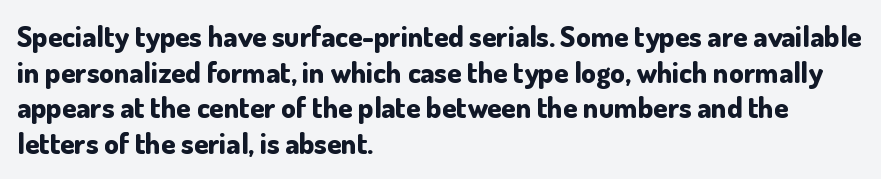
Q: Is the text bold? A: Yes.
Q: Is the text italic (slanted)? A: No, it is upright.
Q: Is the typeface a serif or a sans-serif typeface? A: Sans-serif.
Q: Is the text underlined? A: No.
Q: How is the paragraph aligned? A: Left-aligned.
Q: Is the spacing between letters normal or unusually wide? A: Normal.
Q: Width (condensed, normal, or wide)? A: Normal.
Q: Stroke contrast? A: Low.
Q: x-height? A: Small.
Q: Monospaced? A: No.
